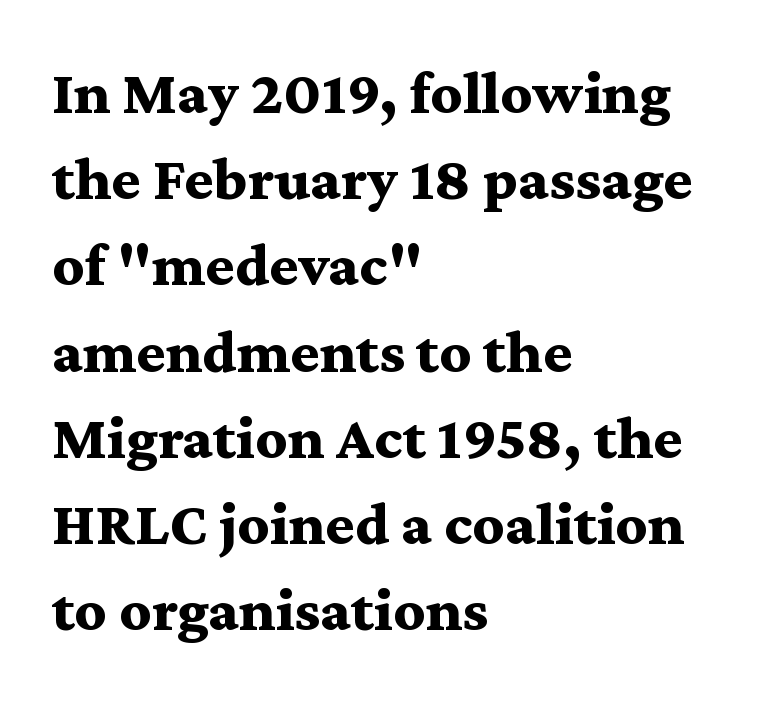
{"serif": "yes", "italic": "no", "bold": "yes", "weight": "bold", "width": "wide", "stroke_contrast": "medium", "x_height": "medium", "monospaced": "no", "underline": "no", "align": "left", "line_spacing": "normal", "line_spacing_ratio": 1.39, "letter_spacing": "normal", "letter_spacing_em": 0.0, "glyph_px": 62}
